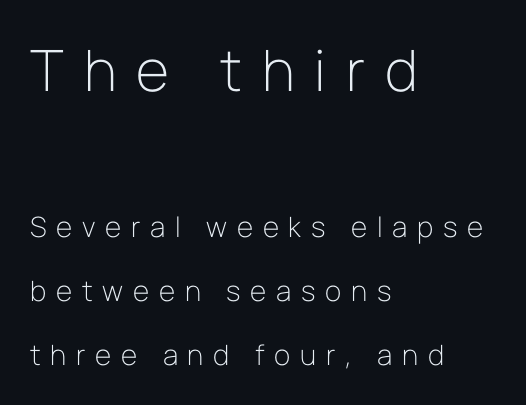
{"serif": "no", "italic": "no", "bold": "no", "weight": "light", "width": "normal", "stroke_contrast": "low", "x_height": "medium", "monospaced": "no", "underline": "no", "align": "left", "line_spacing": "loose", "line_spacing_ratio": 2.3, "letter_spacing": "wide", "letter_spacing_em": 0.35, "larger_block": "first", "size_ratio": 2.04, "glyph_px": 57}
